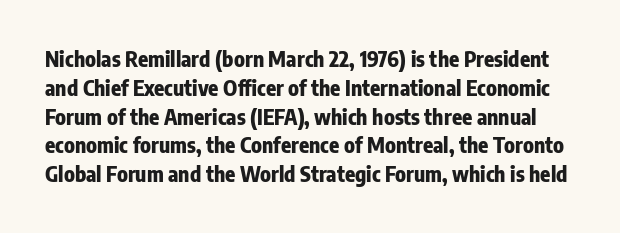
{"italic": "no", "bold": "yes", "underline": "no", "line_spacing": "normal", "line_spacing_ratio": 1.37, "letter_spacing": "normal", "letter_spacing_em": 0.0, "glyph_px": 21}
